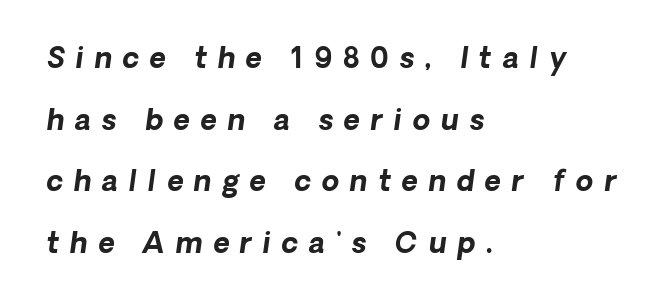
Q: Is the text bold? A: Yes.
Q: Is the typeface a serif or a sans-serif typeface? A: Sans-serif.
Q: Is the text underlined? A: No.
Q: How is the paragraph aligned? A: Left-aligned.
Q: Is the spacing between letters normal or unusually wide? A: Unusually wide.
Q: Is the spacing between lines tight, normal or loose? A: Loose.
Q: Width (condensed, normal, or wide)? A: Normal.
Q: Stroke contrast? A: Low.
Q: x-height? A: Medium.
Q: Monospaced? A: No.
